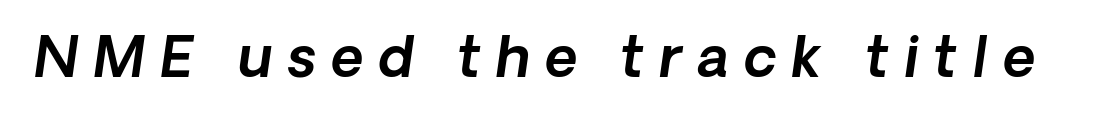
Q: Is the typeface a serif or a sans-serif typeface? A: Sans-serif.
Q: Is the text underlined? A: No.
Q: Is the spacing between letters normal or unusually wide? A: Unusually wide.
Q: Width (condensed, normal, or wide)? A: Normal.
Q: x-height? A: Medium.
Q: Monospaced? A: No.
